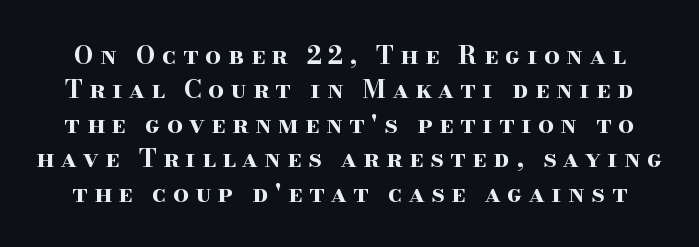
The image shows 25 px bold type, upright; set normal line spacing (1.38x), unusually wide letter spacing (+0.26 em), not underlined.
